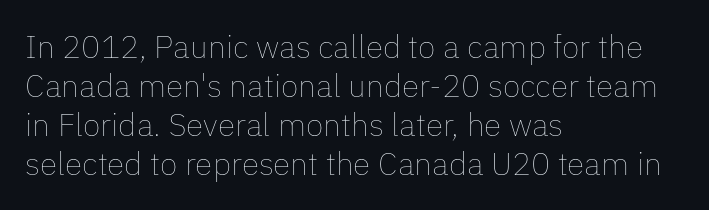
Descenders are the only things crossing below the line. Horizontal alignment here is leftward, the default for most running prose. The typography opts for an upright posture over an oblique one. Ink coverage per letter is moderate at most. Each word holds together tightly as a unit, with standard inter-letter gaps. Spacing verdict: proportional, widths tailored to each character.
